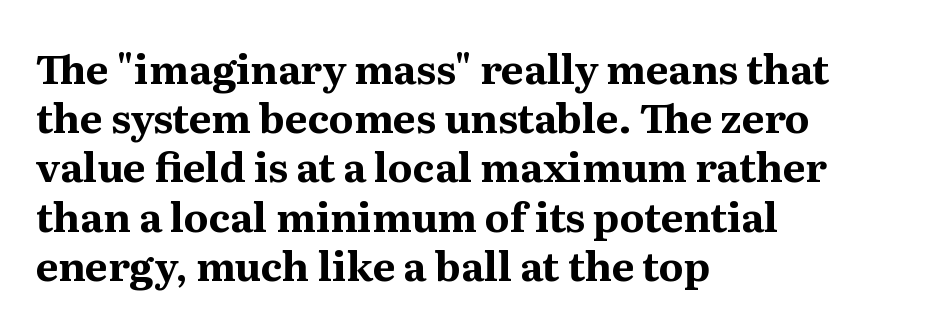
Q: Is the text bold? A: Yes.
Q: Is the text italic (slanted)? A: No, it is upright.
Q: Is the typeface a serif or a sans-serif typeface? A: Serif.
Q: Is the text underlined? A: No.
Q: How is the paragraph aligned? A: Left-aligned.
Q: Is the spacing between letters normal or unusually wide? A: Normal.
Q: Width (condensed, normal, or wide)? A: Normal.
Q: Stroke contrast? A: Medium.
Q: x-height? A: Medium.
Q: Monospaced? A: No.
